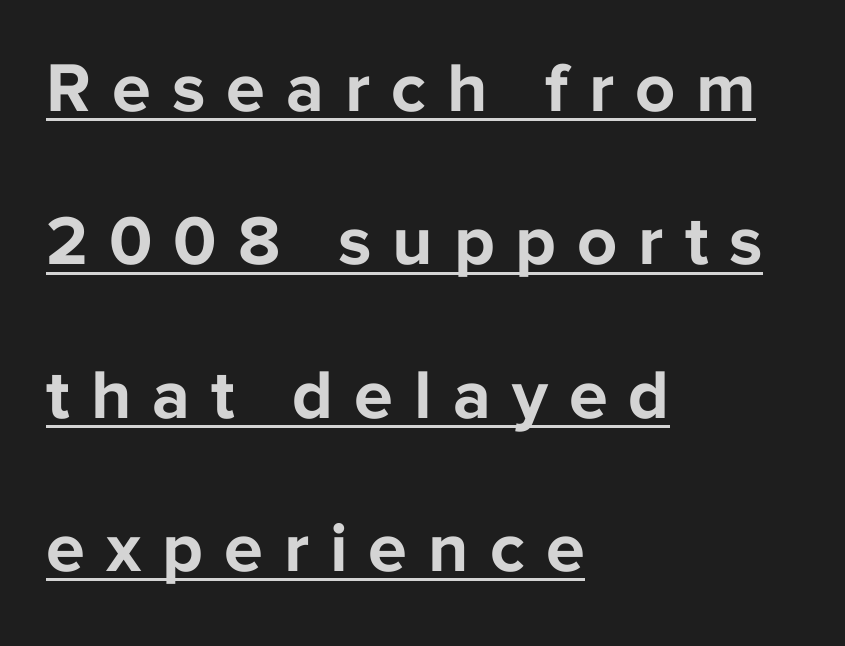
{"serif": "no", "italic": "no", "bold": "yes", "weight": "bold", "width": "normal", "stroke_contrast": "low", "x_height": "medium", "monospaced": "no", "underline": "yes", "align": "left", "line_spacing": "loose", "line_spacing_ratio": 2.19, "letter_spacing": "wide", "letter_spacing_em": 0.3, "glyph_px": 70}
